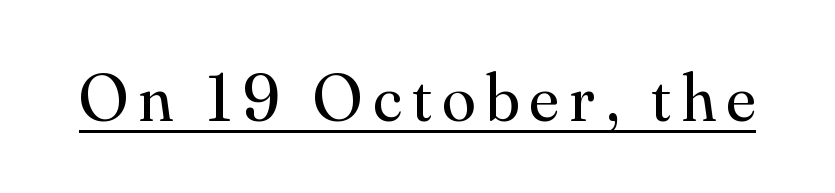
Looks like regular typesetting: each glyph gets only the width it needs. The specimen includes a rule beneath the text block's lines. Does the lettering tilt? It doesn't — this is upright. I'd call this a serif setting — the letters wear small feet. No letter is thick-stroked: the sample isn't bold.
